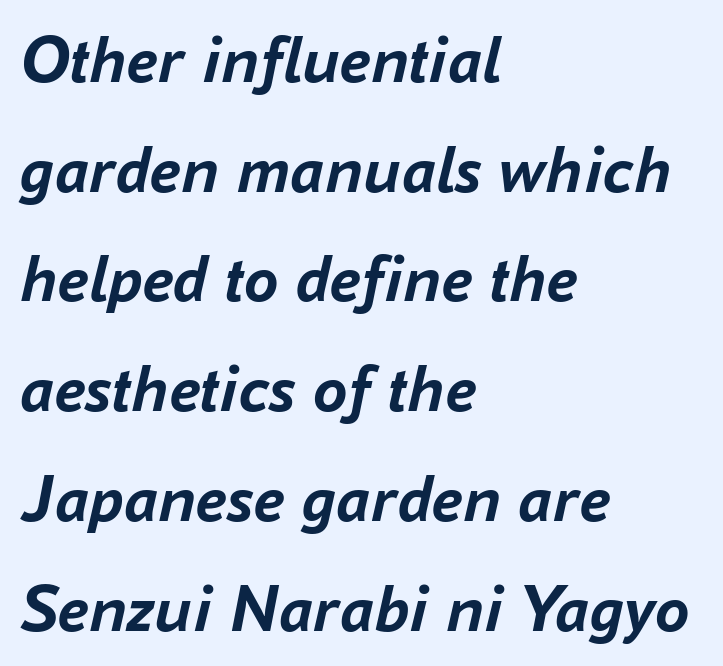
Look at the stroke-to-counter ratio: heavy, a bold. Proportional: the letters do not fall into vertical columns. Posture: slanted. The line-height multiplier appears to be the usual default. Where is the straight margin? On the left.
